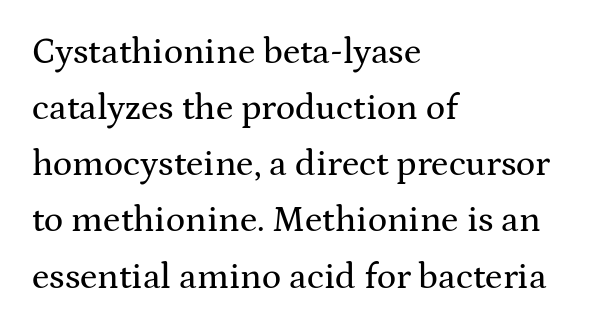
{"serif": "yes", "italic": "no", "width": "wide", "stroke_contrast": "medium", "x_height": "medium", "monospaced": "no", "underline": "no", "align": "left", "line_spacing": "normal", "line_spacing_ratio": 1.56, "letter_spacing": "normal", "letter_spacing_em": 0.0, "glyph_px": 36}
